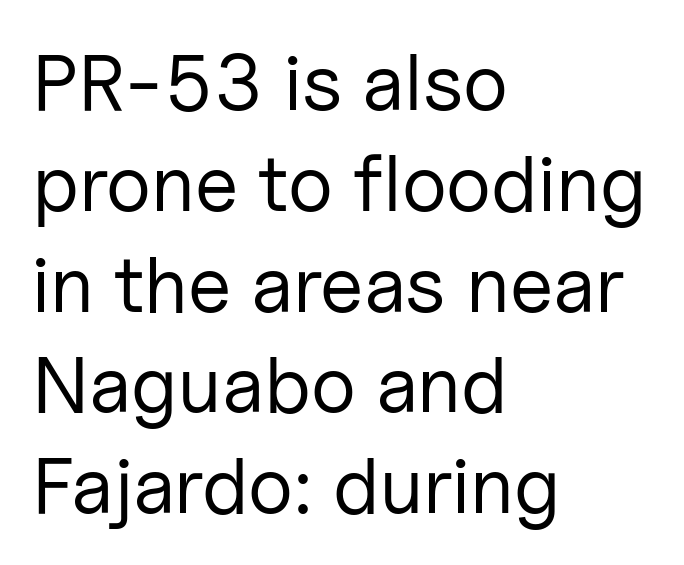
{"serif": "no", "italic": "no", "bold": "no", "weight": "regular", "width": "normal", "stroke_contrast": "low", "x_height": "medium", "monospaced": "no", "underline": "no", "align": "left", "line_spacing": "normal", "line_spacing_ratio": 1.26, "letter_spacing": "normal", "letter_spacing_em": 0.0, "glyph_px": 80}
